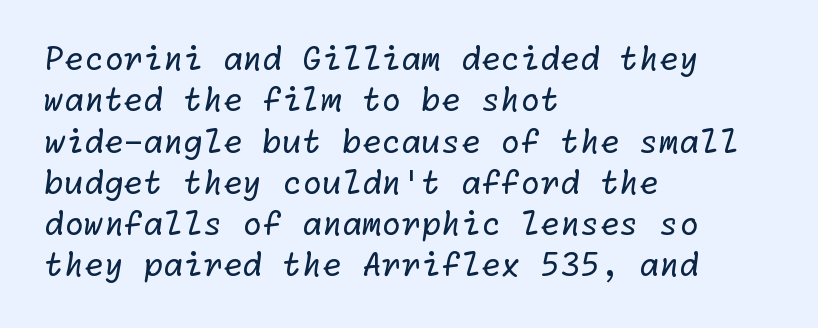
The image shows 32 px regular-weight sans-serif type; set left-aligned, normal line spacing (1.29x), normal letter spacing, not underlined; low stroke contrast and a medium x-height.
